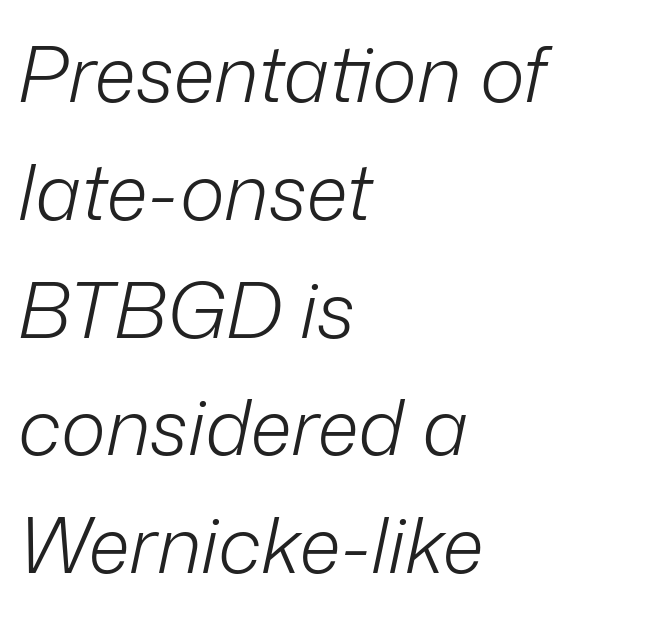
The image shows 77 px light type, italic (leaning right); set left-aligned, normal line spacing (1.53x), normal letter spacing, not underlined; low stroke contrast and a medium x-height.
